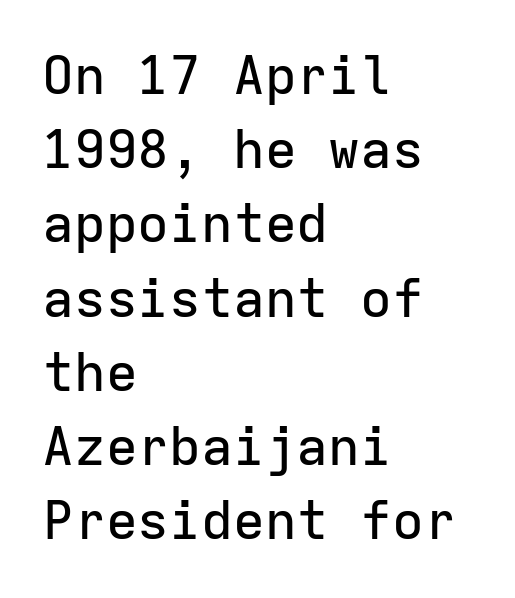
Left-aligned paragraph, ragged on the right. Short note: letters normally spaced. Honestly, the row spacing looks completely unremarkable. The face used here is a sans, in the tradition of grotesques and geometrics. Italic: no, the glyphs are upright roman. Descender tails drop into unmarked territory.
